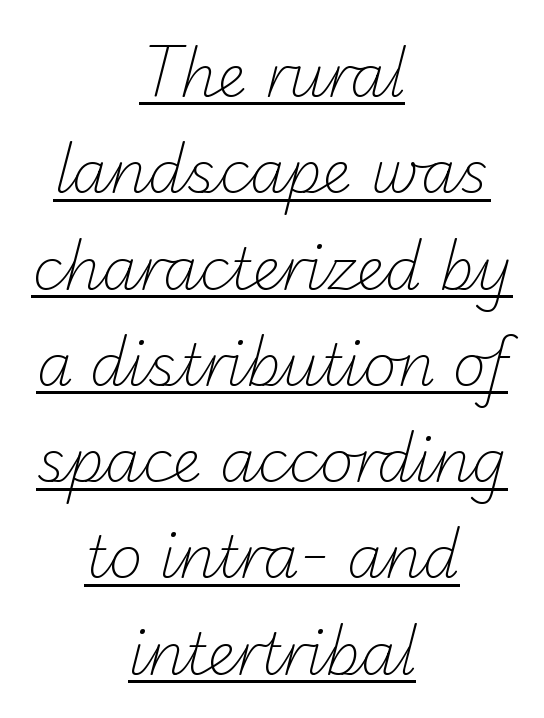
The image shows 58 px light sans-serif type; set centered, normal line spacing (1.66x), normal letter spacing, underlined; low stroke contrast and a small x-height.
